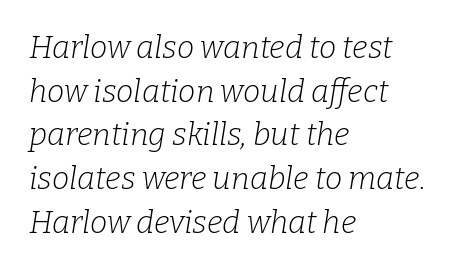
The image shows 31 px light serif type, italic (leaning right); set left-aligned, normal line spacing (1.41x), normal letter spacing, not underlined; low stroke contrast and a medium x-height.
